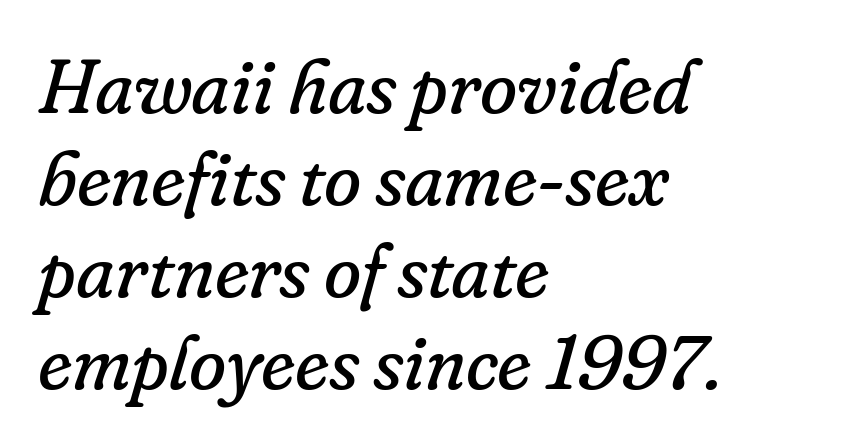
{"serif": "yes", "italic": "yes", "lean": "right", "slant_degrees": 16, "bold": "no", "weight": "regular", "width": "normal", "stroke_contrast": "low", "x_height": "small", "monospaced": "no", "underline": "no", "align": "left", "line_spacing_ratio": 1.21, "letter_spacing": "normal", "letter_spacing_em": 0.0, "glyph_px": 76}
